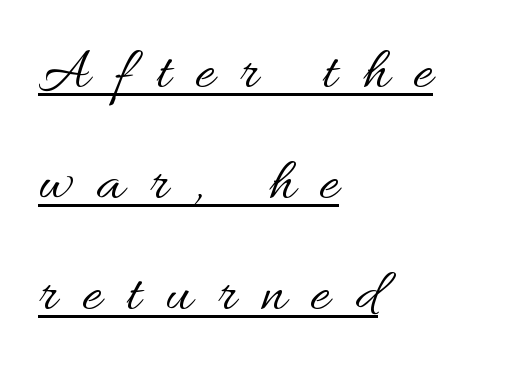
The image shows 60 px regular-weight type; set left-aligned, line spacing 1.85x, unusually wide letter spacing (+0.42 em), underlined; medium stroke contrast and a small x-height.
